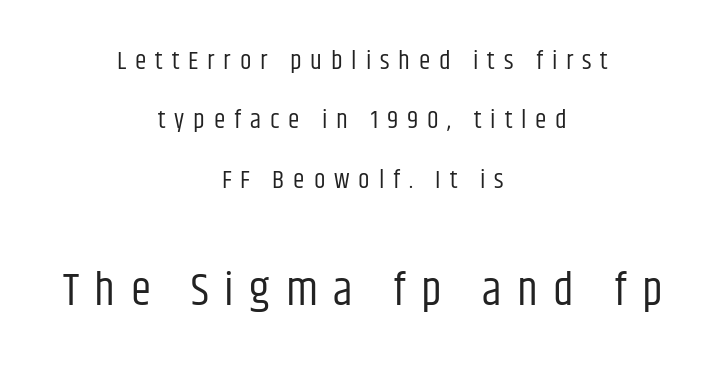
{"serif": "no", "italic": "no", "bold": "no", "weight": "regular", "width": "condensed", "stroke_contrast": "low", "x_height": "large", "monospaced": "no", "underline": "no", "align": "center", "line_spacing": "loose", "line_spacing_ratio": 2.28, "letter_spacing": "wide", "letter_spacing_em": 0.34, "larger_block": "second", "size_ratio": 1.77, "glyph_px": 46}
